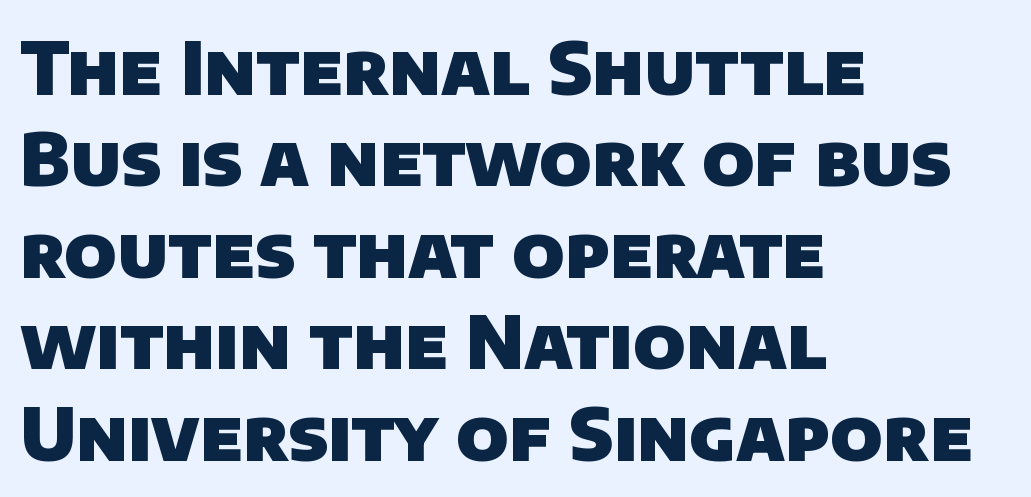
Does the leading feel generous? No, just average. How are the letters spaced? Ordinarily, with no added tracking. The space directly below the letters is spotless. The compositor pushed each line to the left boundary. A typesetter would call this proportional, since set widths differ per character.
